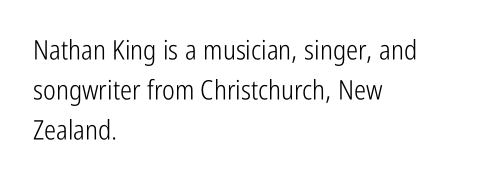
Q: Is the text bold? A: No.
Q: Is the text italic (slanted)? A: No, it is upright.
Q: Is the text underlined? A: No.
Q: How is the paragraph aligned? A: Left-aligned.
Q: Is the spacing between letters normal or unusually wide? A: Normal.
Q: Is the spacing between lines tight, normal or loose? A: Normal.
